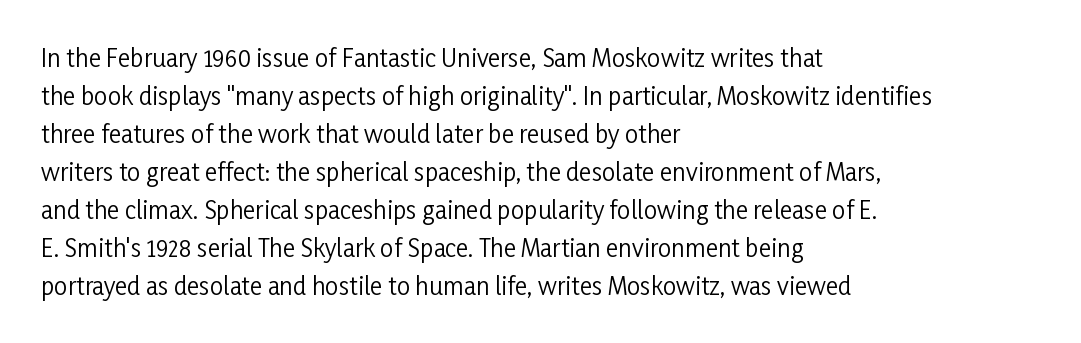
Q: Is the text bold? A: No.
Q: Is the text italic (slanted)? A: No, it is upright.
Q: Is the text underlined? A: No.
Q: How is the paragraph aligned? A: Left-aligned.
Q: Is the spacing between letters normal or unusually wide? A: Normal.
Q: Is the spacing between lines tight, normal or loose? A: Normal.
